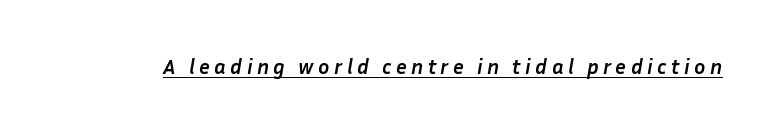
Q: Is the text bold? A: Yes.
Q: Is the text italic (slanted)? A: Yes, it leans right by about 10 degrees.
Q: Is the text underlined? A: Yes.
Q: Is the spacing between letters normal or unusually wide? A: Unusually wide.
